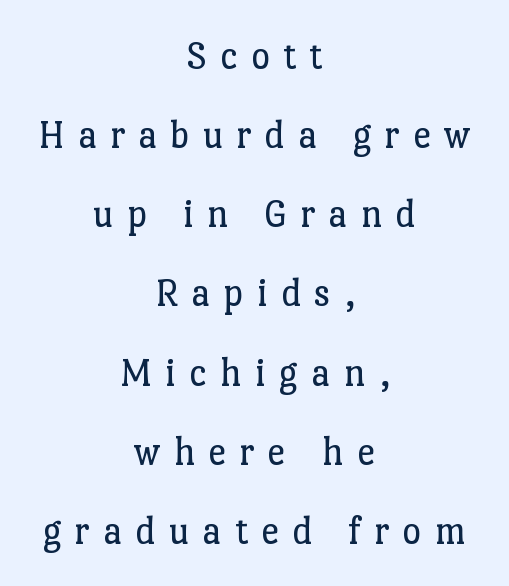
Q: Is the text bold? A: No.
Q: Is the text italic (slanted)? A: No, it is upright.
Q: Is the typeface a serif or a sans-serif typeface? A: Serif.
Q: Is the text underlined? A: No.
Q: How is the paragraph aligned? A: Centered.
Q: Is the spacing between letters normal or unusually wide? A: Unusually wide.
Q: Is the spacing between lines tight, normal or loose? A: Loose.
Q: Width (condensed, normal, or wide)? A: Normal.
Q: Stroke contrast? A: Low.
Q: x-height? A: Medium.
Q: Monospaced? A: No.
